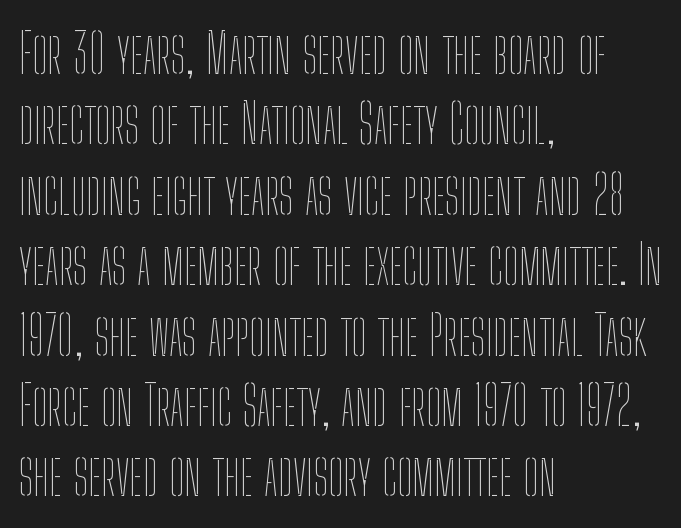
Q: Is the text bold? A: No.
Q: Is the text italic (slanted)? A: No, it is upright.
Q: Is the text underlined? A: No.
Q: How is the paragraph aligned? A: Left-aligned.
Q: Is the spacing between letters normal or unusually wide? A: Normal.
Q: Is the spacing between lines tight, normal or loose? A: Normal.
Q: Width (condensed, normal, or wide)? A: Condensed.
Q: Stroke contrast? A: Low.
Q: x-height? A: Medium.
Q: Monospaced? A: No.
